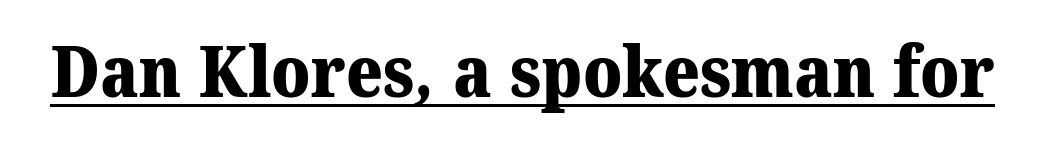
The letters advance in unequal steps, a hallmark of proportional type. Beneath each row of characters lies a ruled line. A typesetter would label this face a serif. Weight check: bold — yes, fully. The rendering keeps characters at their native spacing.
